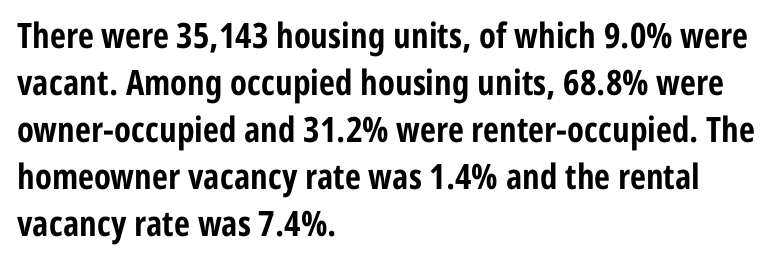
This sample has the flowing, uneven cadence of proportional lettering. Vertical strokes here are truly vertical. This block has exactly the height ordinary leading produces. On the weight axis this lands at bold, roughly 700. There is no visible air inserted between adjacent glyphs. No feet cap the strokes, marking this as sans-serif type.
